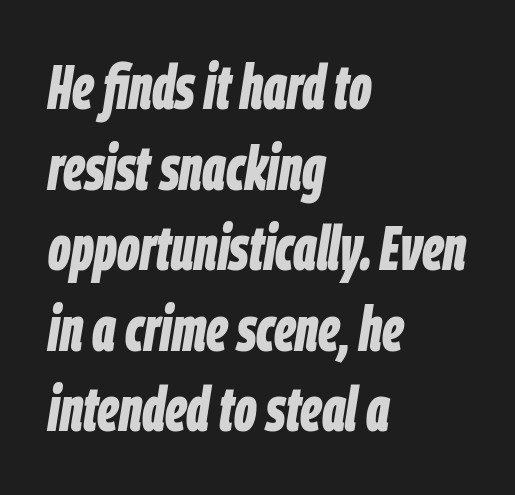
The lines sit at an ordinary, default distance from one another. The rendering applies a slant to the glyphs. Character widths vary here, with narrow letters taking less room than wide ones. Honestly, there is no underline to notice here at all. How are the letters spaced? Ordinarily, with no added tracking.
